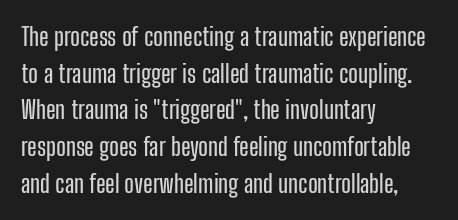
Q: Is the text italic (slanted)? A: No, it is upright.
Q: Is the text underlined? A: No.
Q: How is the paragraph aligned? A: Left-aligned.
Q: Is the spacing between letters normal or unusually wide? A: Normal.
Q: Is the spacing between lines tight, normal or loose? A: Normal.
